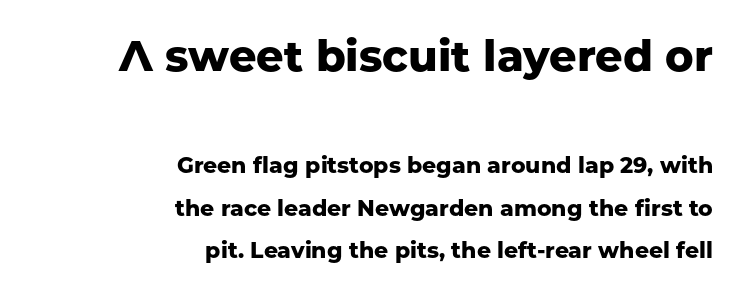
{"serif": "no", "italic": "no", "bold": "yes", "weight": "heavy", "width": "normal", "stroke_contrast": "low", "x_height": "medium", "monospaced": "no", "underline": "no", "align": "right", "line_spacing": "loose", "line_spacing_ratio": 1.93, "letter_spacing": "normal", "letter_spacing_em": 0.0, "larger_block": "first", "size_ratio": 1.95, "glyph_px": 43}
